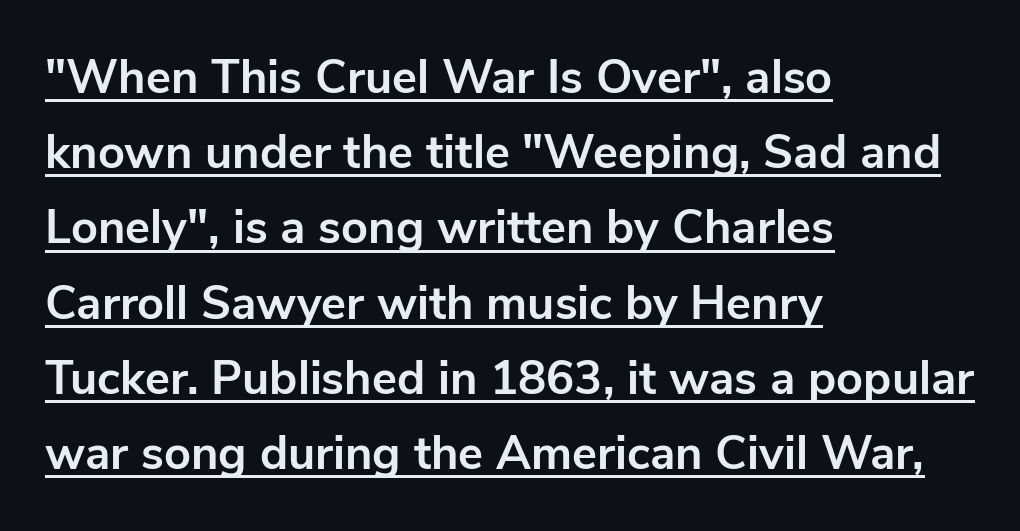
Q: Is the text bold? A: Yes.
Q: Is the text italic (slanted)? A: No, it is upright.
Q: Is the typeface a serif or a sans-serif typeface? A: Sans-serif.
Q: Is the text underlined? A: Yes.
Q: How is the paragraph aligned? A: Left-aligned.
Q: Is the spacing between letters normal or unusually wide? A: Normal.
Q: Is the spacing between lines tight, normal or loose? A: Normal.
Q: Width (condensed, normal, or wide)? A: Normal.
Q: Stroke contrast? A: Low.
Q: x-height? A: Medium.
Q: Monospaced? A: No.
